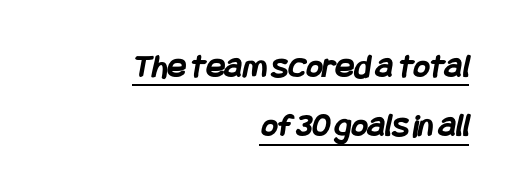
The image shows 35 px semibold, condensed sans-serif type; set right-aligned, normal line spacing (1.7x), normal letter spacing, underlined; low stroke contrast and a large x-height.
